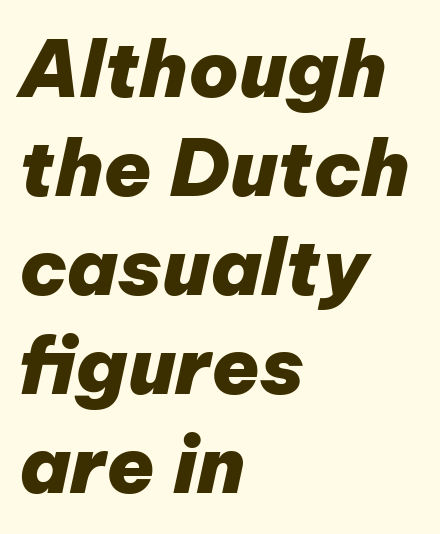
{"italic": "yes", "lean": "right", "slant_degrees": 12, "bold": "yes", "weight": "heavy", "width": "normal", "stroke_contrast": "low", "x_height": "medium", "monospaced": "no", "underline": "no", "align": "left", "line_spacing": "normal", "line_spacing_ratio": 1.27, "letter_spacing": "normal", "letter_spacing_em": 0.0, "glyph_px": 78}
